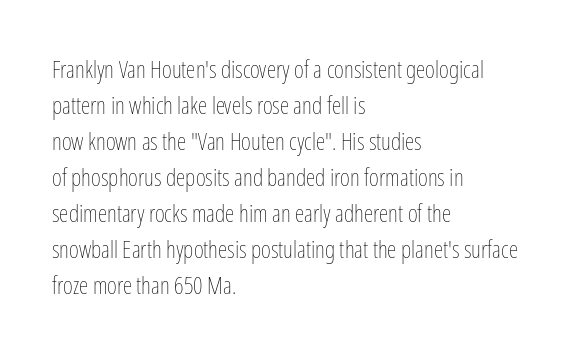
There is no visible air inserted between adjacent glyphs. The rendering anchors every line to the left-hand side. Counters stay open thanks to moderate or lighter strokes. Is there much room between lines? A standard amount, neither cramped nor airy. Type without underlining.
